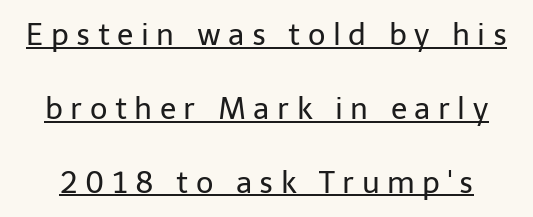
Letterform terminals end flat and unadorned throughout the passage. Unlike italic type, these characters show no tilt at all. A great deal of white space separates one row of letters from the next. This sample has the flowing, uneven cadence of proportional lettering. This reads as an unemphasized weight, regular at the heaviest.
